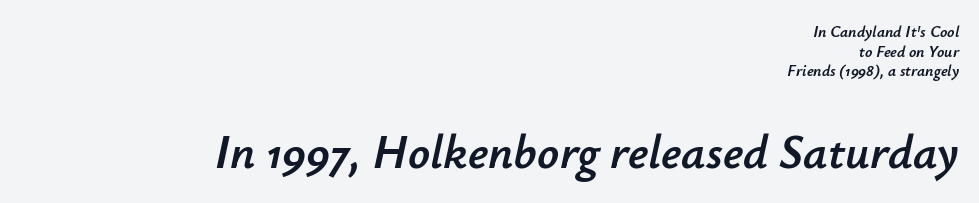
Q: Is the text italic (slanted)? A: Yes, it leans right by about 12 degrees.
Q: Is the text underlined? A: No.
Q: How is the paragraph aligned? A: Right-aligned.
Q: Is the spacing between letters normal or unusually wide? A: Normal.
Q: Which block of text is set in a larger size, the first (top) or the second (bottom)? A: The second (bottom) one.
Q: Width (condensed, normal, or wide)? A: Normal.
Q: Stroke contrast? A: Low.
Q: x-height? A: Small.
Q: Monospaced? A: No.
